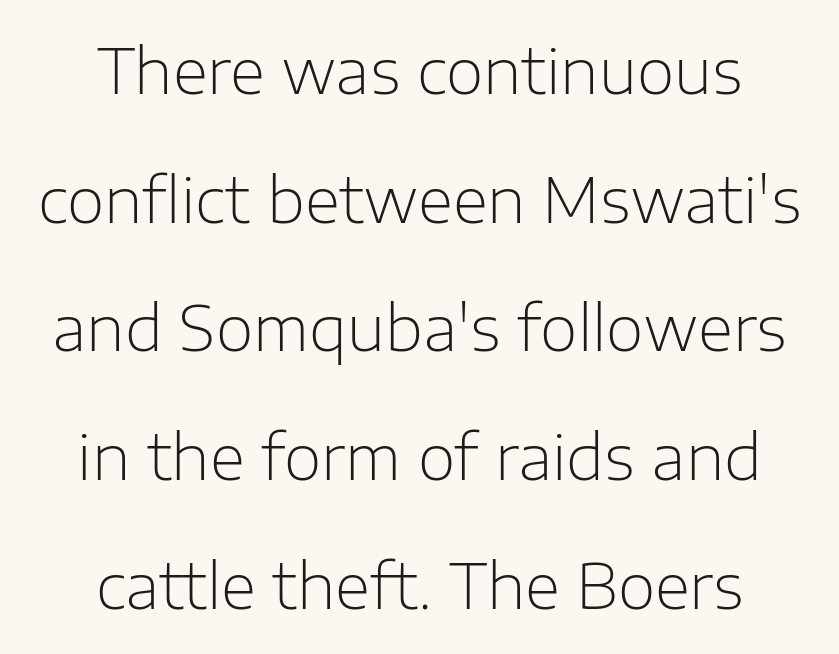
Q: Is the text bold? A: No.
Q: Is the text italic (slanted)? A: No, it is upright.
Q: Is the typeface a serif or a sans-serif typeface? A: Sans-serif.
Q: Is the text underlined? A: No.
Q: How is the paragraph aligned? A: Centered.
Q: Is the spacing between letters normal or unusually wide? A: Normal.
Q: Is the spacing between lines tight, normal or loose? A: Loose.
Q: Width (condensed, normal, or wide)? A: Normal.
Q: Stroke contrast? A: Low.
Q: x-height? A: Medium.
Q: Monospaced? A: No.
